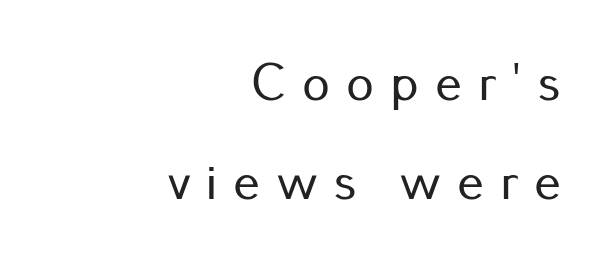
Note the varied advance widths — an 'i' is clearly narrower than an 'm'. A flush-right, rag-left setting is used for this passage. What kind of face is this? One without serifs — a sans. What stands out about the letter spacing? Its width — letters are far apart. Just letters on the line, the space beneath them empty. This is roman type, the default non-slanted kind.
